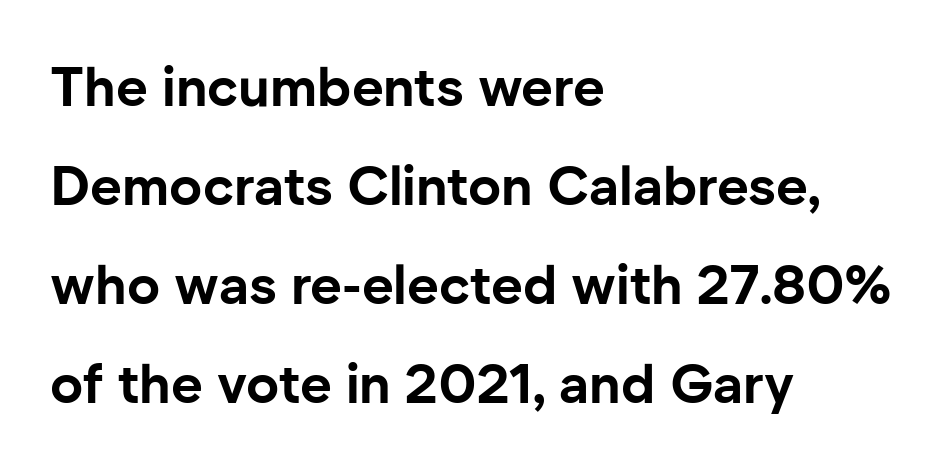
Q: Is the text bold? A: Yes.
Q: Is the text italic (slanted)? A: No, it is upright.
Q: Is the typeface a serif or a sans-serif typeface? A: Sans-serif.
Q: Is the text underlined? A: No.
Q: How is the paragraph aligned? A: Left-aligned.
Q: Is the spacing between letters normal or unusually wide? A: Normal.
Q: Width (condensed, normal, or wide)? A: Normal.
Q: Stroke contrast? A: Low.
Q: x-height? A: Medium.
Q: Monospaced? A: No.
